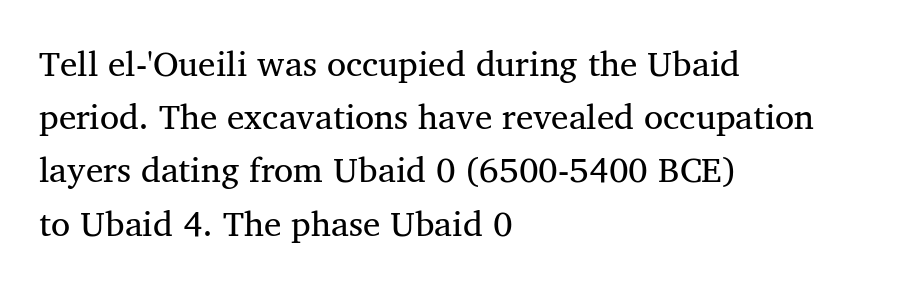
The image shows 35 px regular-weight serif type, upright; set left-aligned, normal line spacing (1.52x), normal letter spacing, not underlined; medium stroke contrast and a medium x-height.
